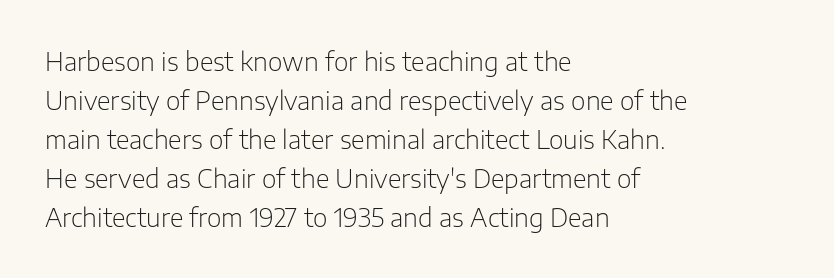
The image shows 25 px text type, upright; set left-aligned, normal line spacing (1.56x), normal letter spacing, not underlined.
